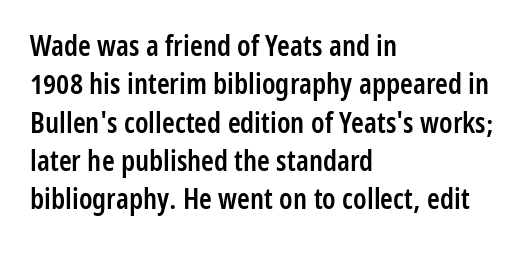
The image shows 29 px semibold, condensed sans-serif type, upright; set left-aligned, normal line spacing (1.32x), normal letter spacing, not underlined; low stroke contrast and a medium x-height.
